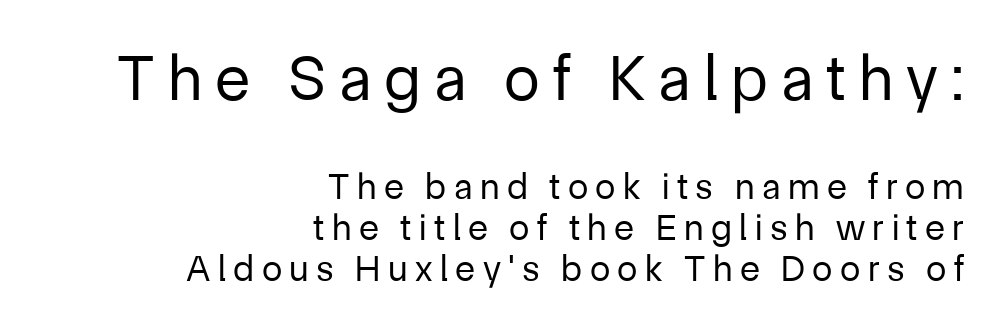
The passage is arranged like a letterhead date or caption credit — flush right. Substantial extra tracking has been applied to these lines. Type without underlining. The designer went with a sans here, leaving each stem footless. You get the large type first, then a drop to smaller type. You could not count columns in this text — the font is proportionally spaced.
